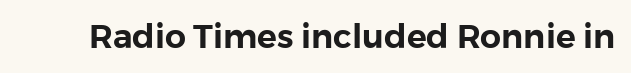
{"serif": "no", "italic": "no", "width": "normal", "x_height": "medium", "monospaced": "no", "underline": "no", "letter_spacing": "normal", "letter_spacing_em": 0.0, "glyph_px": 33}
